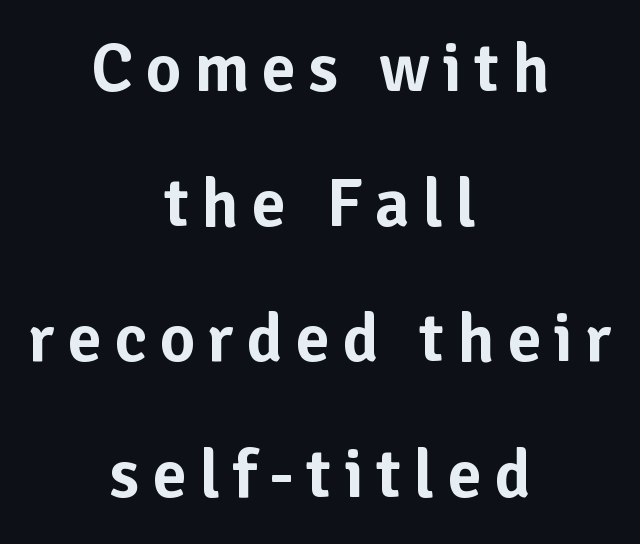
{"serif": "no", "italic": "no", "width": "normal", "stroke_contrast": "low", "x_height": "medium", "monospaced": "no", "underline": "no", "align": "center", "line_spacing": "loose", "line_spacing_ratio": 1.96, "glyph_px": 69}
